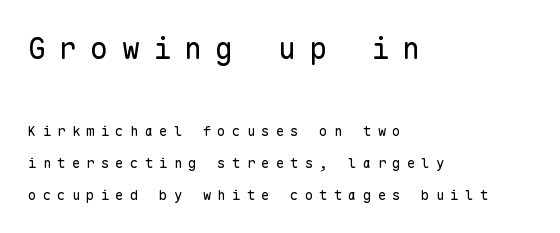
The image shows 30 px regular-weight sans-serif type, upright, monospaced; set left-aligned, loose line spacing (2.29x), unusually wide letter spacing (+0.44 em), not underlined; the first (top) block is 2.14x larger; low stroke contrast and a medium x-height.
